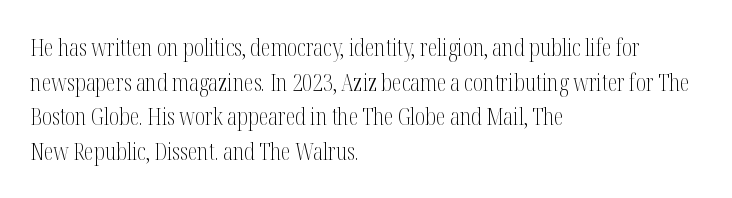
{"italic": "no", "bold": "no", "underline": "no", "align": "left", "line_spacing": "normal", "line_spacing_ratio": 1.44, "letter_spacing": "normal", "letter_spacing_em": 0.0, "glyph_px": 24}
